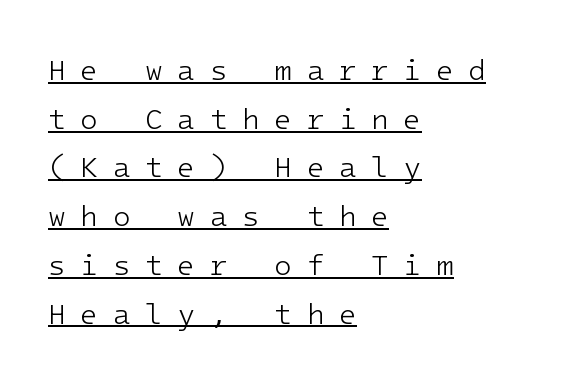
{"serif": "no", "italic": "no", "bold": "no", "weight": "light", "width": "normal", "stroke_contrast": "low", "x_height": "medium", "monospaced": "yes", "underline": "yes", "align": "left", "line_spacing": "normal", "line_spacing_ratio": 1.68, "letter_spacing": "wide", "letter_spacing_em": 0.5, "glyph_px": 29}
